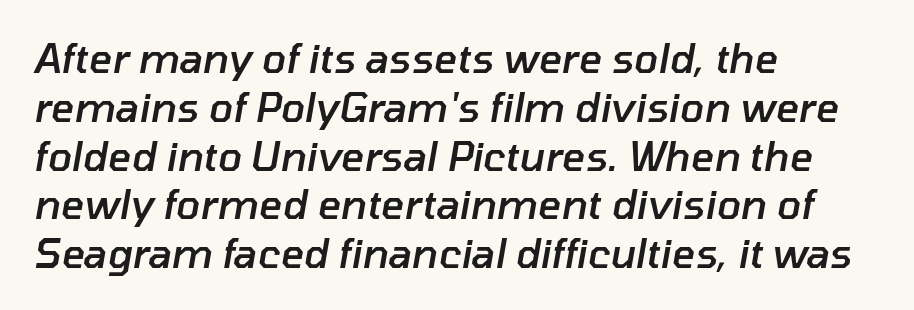
Italic? Definitely — the glyphs are oblique. This sample uses plain, unmodified letter spacing. Each row of text sits above clean, open space. Alignment: flush left.
